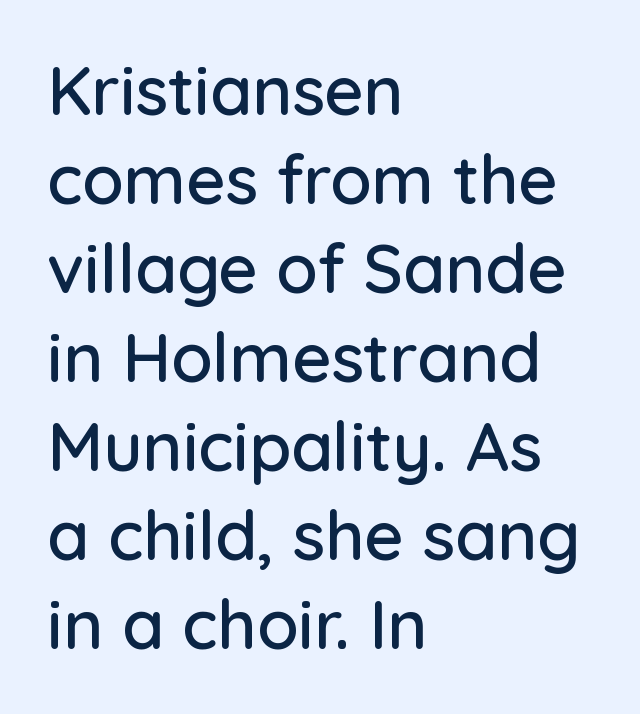
{"serif": "no", "italic": "no", "width": "normal", "stroke_contrast": "low", "x_height": "medium", "monospaced": "no", "underline": "no", "align": "left", "line_spacing": "normal", "line_spacing_ratio": 1.31, "letter_spacing": "normal", "letter_spacing_em": 0.0, "glyph_px": 68}
